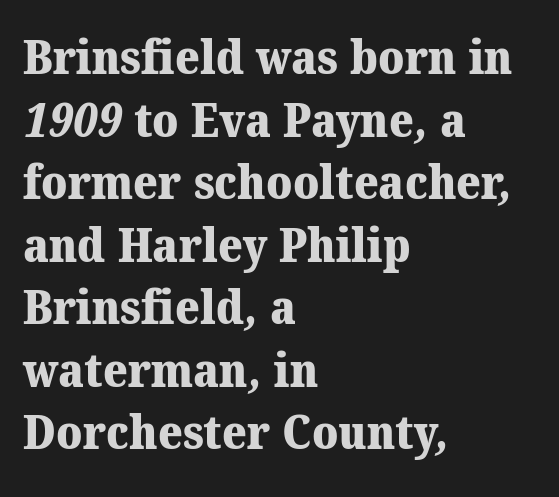
{"serif": "yes", "bold": "yes", "weight": "heavy", "width": "normal", "stroke_contrast": "medium", "x_height": "medium", "monospaced": "no", "underline": "no", "align": "left", "line_spacing": "normal", "line_spacing_ratio": 1.33, "letter_spacing": "normal", "letter_spacing_em": 0.0, "glyph_px": 47}
